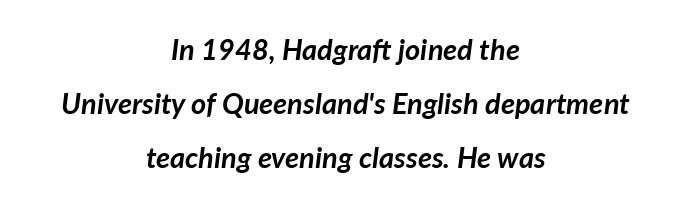
{"italic": "yes", "lean": "right", "slant_degrees": 7, "bold": "yes", "weight": "semibold", "width": "normal", "stroke_contrast": "low", "x_height": "medium", "monospaced": "no", "underline": "no", "align": "center", "line_spacing_ratio": 1.86, "letter_spacing": "normal", "letter_spacing_em": 0.0, "glyph_px": 29}
